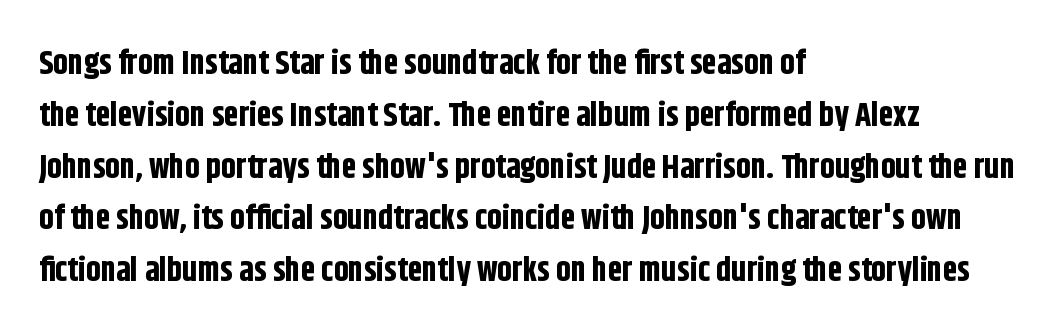
{"serif": "no", "italic": "no", "bold": "yes", "weight": "bold", "width": "condensed", "stroke_contrast": "low", "x_height": "large", "monospaced": "no", "underline": "no", "align": "left", "line_spacing": "normal", "line_spacing_ratio": 1.57, "letter_spacing": "normal", "letter_spacing_em": 0.0, "glyph_px": 33}
